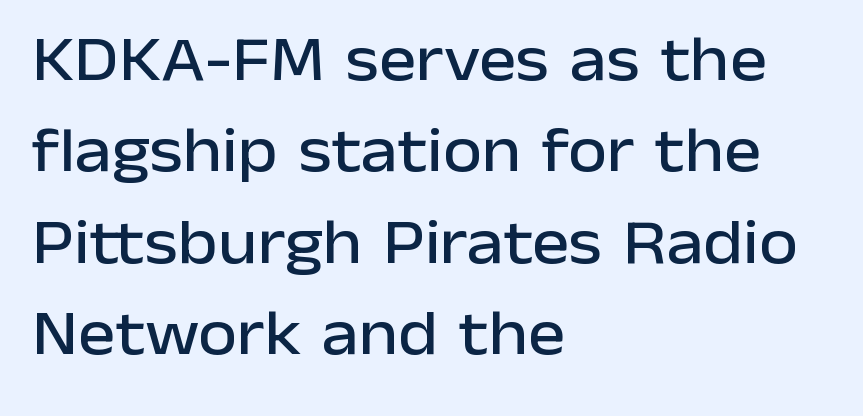
The passage shown stacks its lines at a standard gap. The rendering uses natural spacing where letterforms have individual widths. Ordinary non-slanted type is in use. The face used here is a sans, in the tradition of grotesques and geometrics. The line texture is even and compact thanks to regular tracking. Letters rest on an invisible, unmarked baseline.
